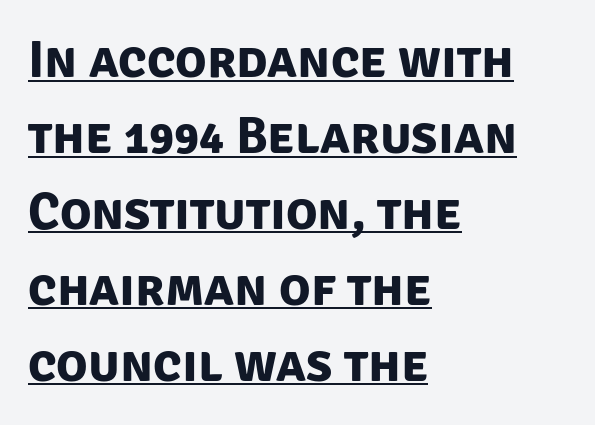
The image shows 52 px bold sans-serif type; set left-aligned, normal line spacing (1.46x), normal letter spacing, underlined; low stroke contrast and a large x-height.
